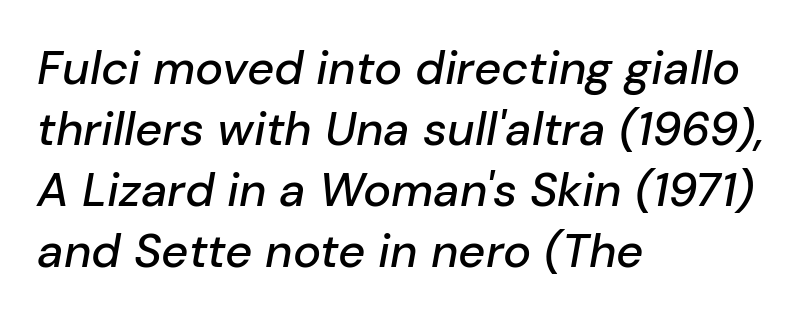
{"italic": "yes", "lean": "right", "slant_degrees": 10, "width": "normal", "stroke_contrast": "low", "x_height": "medium", "monospaced": "no", "underline": "no", "align": "left", "line_spacing": "normal", "line_spacing_ratio": 1.3, "letter_spacing": "normal", "letter_spacing_em": 0.0, "glyph_px": 47}
